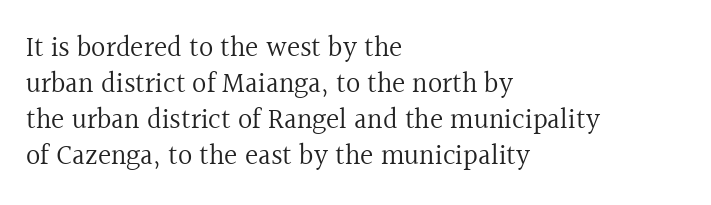
Q: Is the text bold? A: No.
Q: Is the text italic (slanted)? A: No, it is upright.
Q: Is the typeface a serif or a sans-serif typeface? A: Serif.
Q: Is the text underlined? A: No.
Q: How is the paragraph aligned? A: Left-aligned.
Q: Is the spacing between letters normal or unusually wide? A: Normal.
Q: Is the spacing between lines tight, normal or loose? A: Normal.
Q: Width (condensed, normal, or wide)? A: Normal.
Q: x-height? A: Medium.
Q: Monospaced? A: No.
